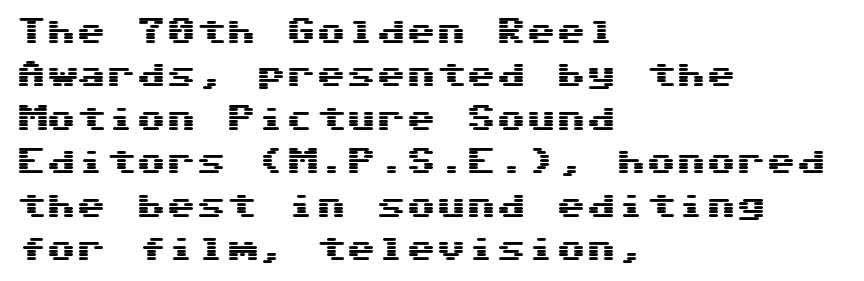
{"serif": "no", "italic": "no", "width": "wide", "stroke_contrast": "medium", "x_height": "medium", "monospaced": "yes", "underline": "no", "align": "left", "line_spacing": "normal", "line_spacing_ratio": 1.45, "letter_spacing": "normal", "letter_spacing_em": 0.0, "glyph_px": 30}
